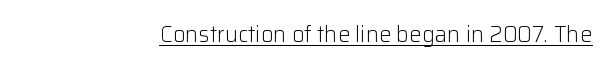
The image shows 22 px text type, upright; set normal letter spacing, underlined.
